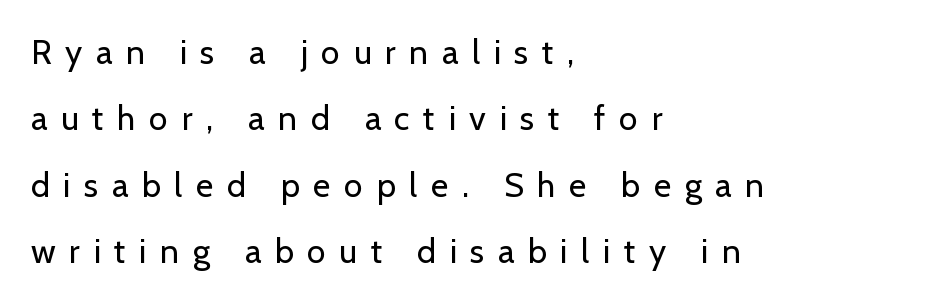
Q: Is the text bold? A: No.
Q: Is the text italic (slanted)? A: No, it is upright.
Q: Is the typeface a serif or a sans-serif typeface? A: Sans-serif.
Q: Is the text underlined? A: No.
Q: How is the paragraph aligned? A: Left-aligned.
Q: Is the spacing between letters normal or unusually wide? A: Unusually wide.
Q: Is the spacing between lines tight, normal or loose? A: Loose.
Q: Width (condensed, normal, or wide)? A: Normal.
Q: Stroke contrast? A: Low.
Q: x-height? A: Medium.
Q: Monospaced? A: No.
